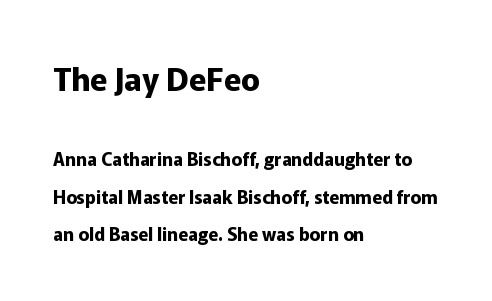
Q: Is the text bold? A: Yes.
Q: Is the text italic (slanted)? A: No, it is upright.
Q: Is the typeface a serif or a sans-serif typeface? A: Sans-serif.
Q: Is the text underlined? A: No.
Q: How is the paragraph aligned? A: Left-aligned.
Q: Is the spacing between letters normal or unusually wide? A: Normal.
Q: Is the spacing between lines tight, normal or loose? A: Loose.
Q: Which block of text is set in a larger size, the first (top) or the second (bottom)? A: The first (top) one.
Q: Width (condensed, normal, or wide)? A: Normal.
Q: Stroke contrast? A: Low.
Q: x-height? A: Medium.
Q: Monospaced? A: No.
